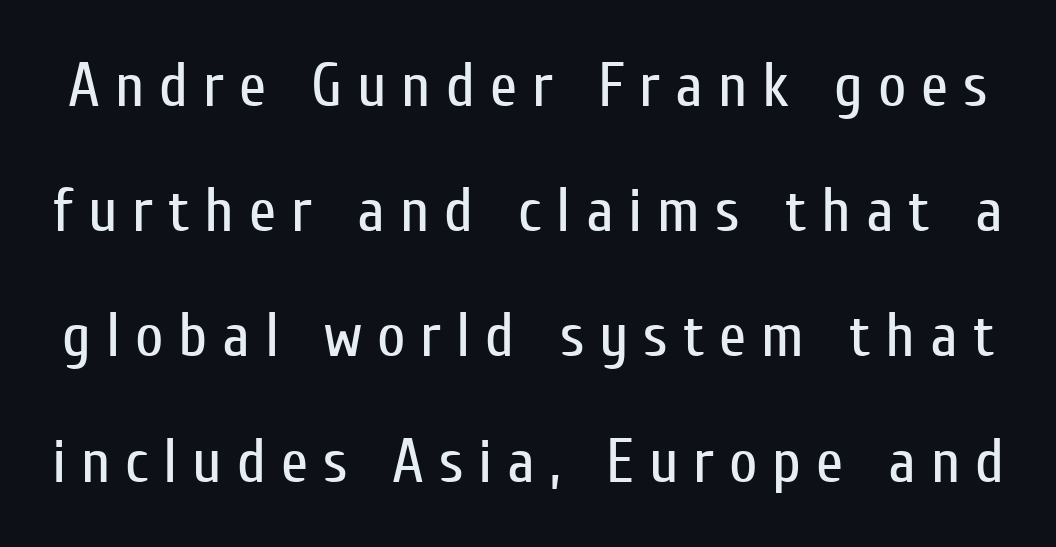
These lines have a slow, spaced-out rhythm from letter to letter. The designer went with a sans here, leaving each stem footless. The lettering stays uniformly vertical, giving the passage a roman look. Quick note: interline space is abundant.
